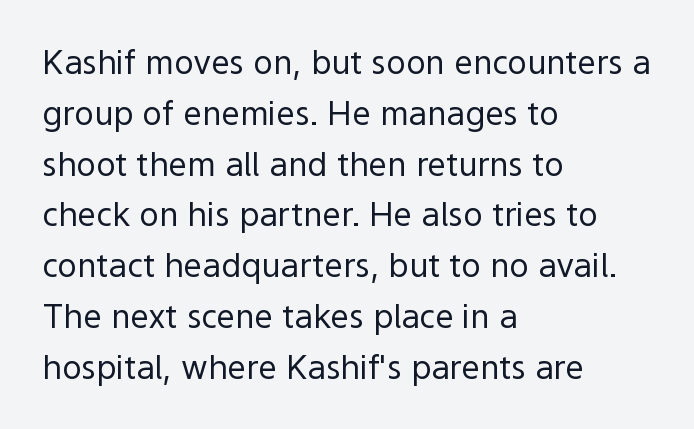
{"serif": "no", "italic": "no", "bold": "no", "weight": "regular", "width": "normal", "x_height": "medium", "monospaced": "no", "underline": "no", "align": "left", "line_spacing": "normal", "line_spacing_ratio": 1.54, "letter_spacing": "normal", "letter_spacing_em": 0.0, "glyph_px": 33}
